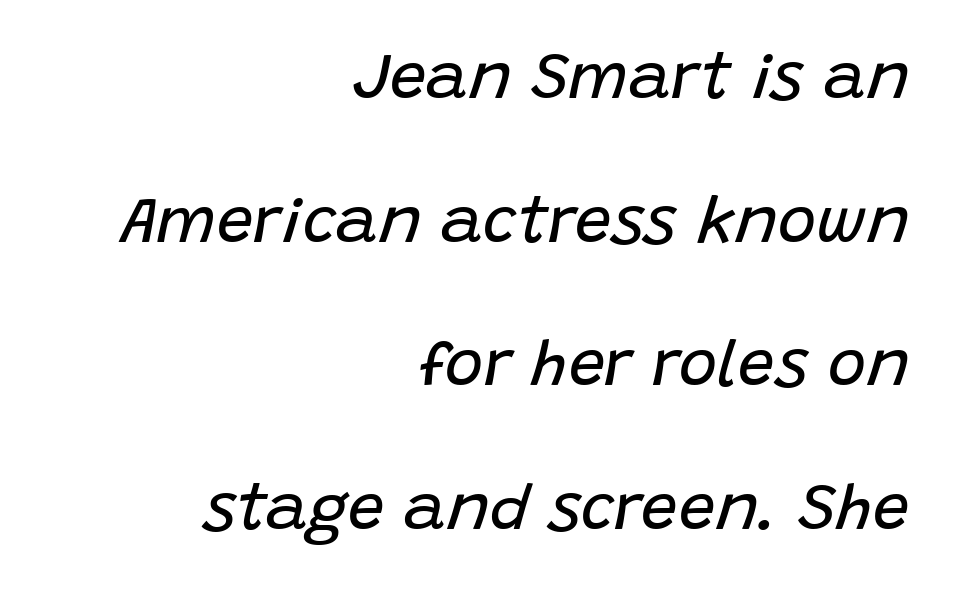
The image shows 65 px regular-weight type, italic (leaning right); set right-aligned, loose line spacing (2.21x), normal letter spacing, not underlined; low stroke contrast and a large x-height.
